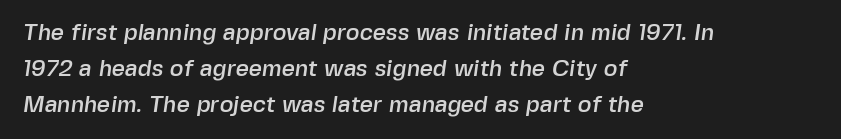
The lines sit at an ordinary, default distance from one another. The space beneath each line is pristine and unruled. These lines are set flush left with a ragged right edge. Does extra space separate the letters? No, they use regular spacing.
